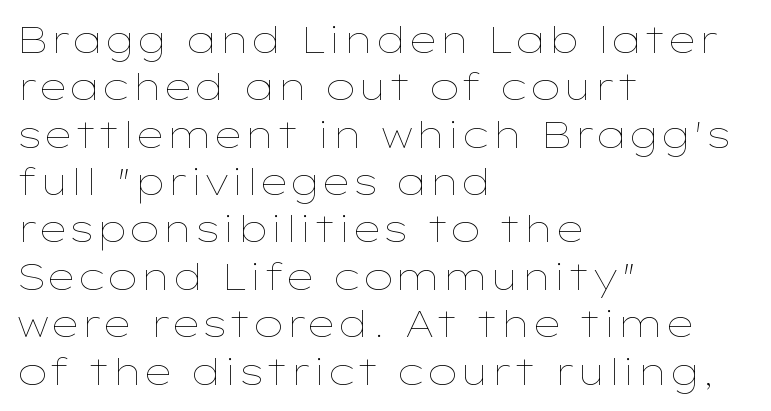
Check the space under the baseline: it is left empty. The gaps between neighbouring characters are ordinary and unremarkable. The face used here is proportionally spaced, like ordinary book or web type. In CSS terms this would be text-align: left. Posture: vertical. Stroke mass is kept to a normal reading level or below.
